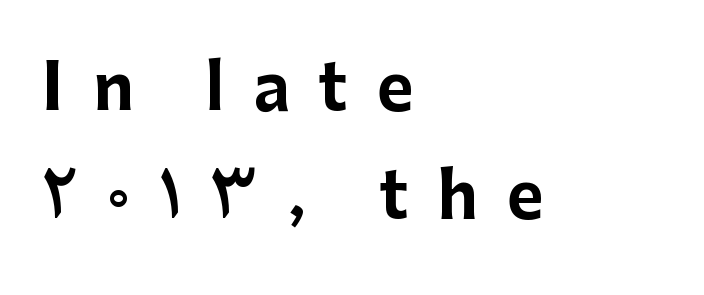
Q: Is the text bold? A: Yes.
Q: Is the text italic (slanted)? A: No, it is upright.
Q: Is the typeface a serif or a sans-serif typeface? A: Sans-serif.
Q: Is the text underlined? A: No.
Q: How is the paragraph aligned? A: Left-aligned.
Q: Is the spacing between letters normal or unusually wide? A: Unusually wide.
Q: Width (condensed, normal, or wide)? A: Normal.
Q: Stroke contrast? A: Low.
Q: x-height? A: Medium.
Q: Monospaced? A: No.
